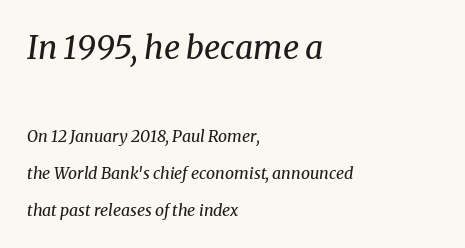
Character widths vary here, with narrow letters taking less room than wide ones. Notice how the stems are inclined rather than vertical — that's the hallmark of italics. Examine the stroke ends and you'll spot serifs. You could fit nearly another row in the gap between these rows.
